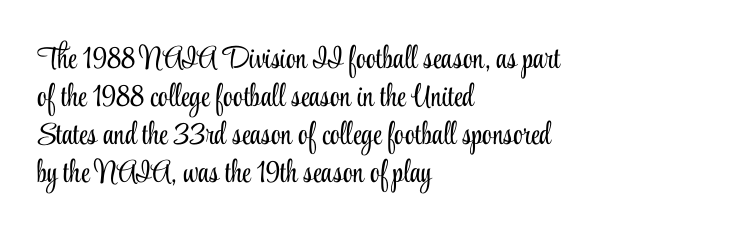
The image shows 31 px light, condensed serif type; set left-aligned, line spacing 1.23x, normal letter spacing, not underlined; low stroke contrast and a small x-height.
